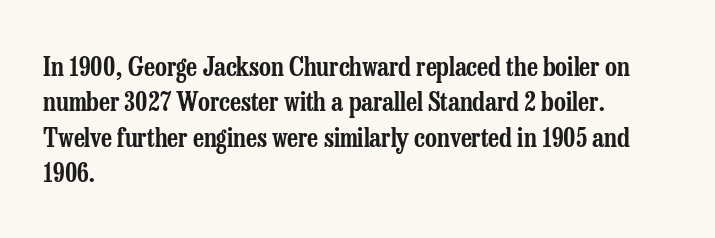
The image shows 26 px text type, upright; set left-aligned, normal line spacing (1.36x), normal letter spacing, not underlined.
